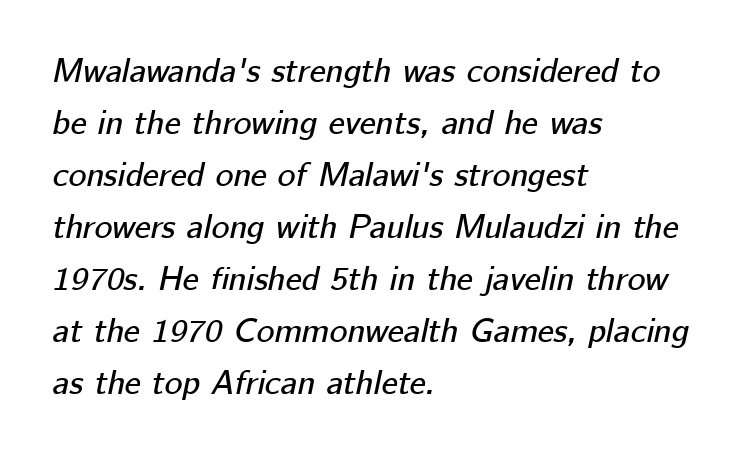
{"italic": "yes", "lean": "right", "slant_degrees": 12, "width": "normal", "stroke_contrast": "low", "x_height": "medium", "monospaced": "no", "underline": "no", "align": "left", "line_spacing": "normal", "line_spacing_ratio": 1.53, "letter_spacing": "normal", "letter_spacing_em": 0.0, "glyph_px": 34}
